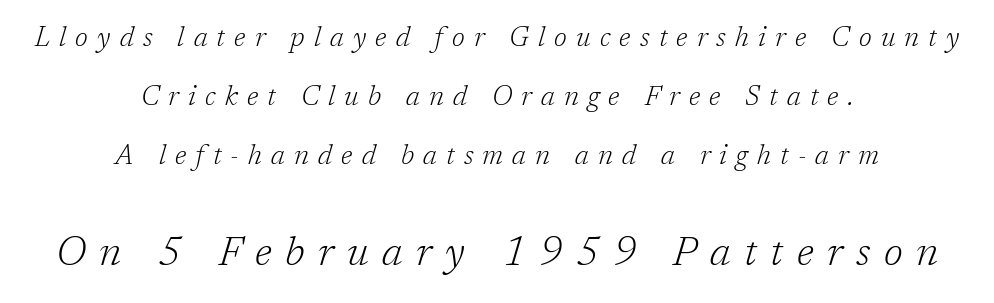
Q: Is the text bold? A: No.
Q: Is the text italic (slanted)? A: Yes, it leans right by about 17 degrees.
Q: Is the typeface a serif or a sans-serif typeface? A: Serif.
Q: Is the text underlined? A: No.
Q: How is the paragraph aligned? A: Centered.
Q: Is the spacing between letters normal or unusually wide? A: Unusually wide.
Q: Is the spacing between lines tight, normal or loose? A: Loose.
Q: Which block of text is set in a larger size, the first (top) or the second (bottom)? A: The second (bottom) one.
Q: Width (condensed, normal, or wide)? A: Normal.
Q: Stroke contrast? A: Low.
Q: x-height? A: Medium.
Q: Monospaced? A: No.
